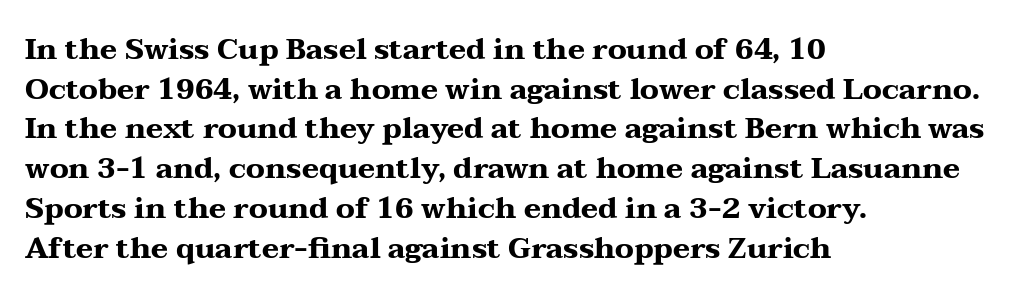
The image shows 29 px heavy, wide serif type, upright; set left-aligned, normal line spacing (1.37x), normal letter spacing, not underlined; medium stroke contrast and a medium x-height.
